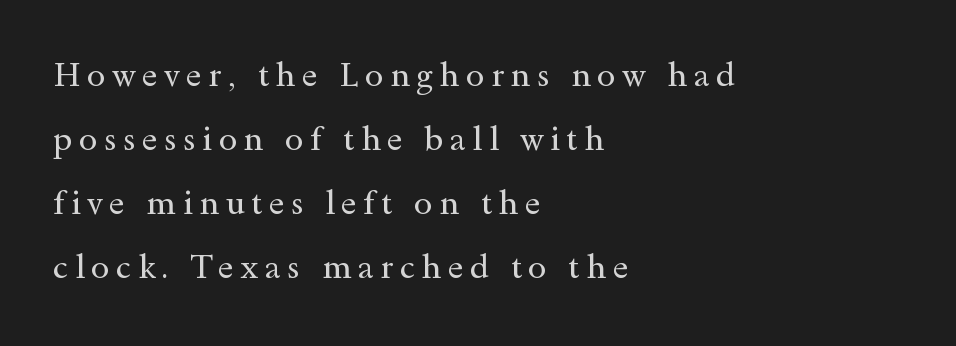
The image shows 33 px regular-weight, wide serif type, upright; set left-aligned, loose line spacing (1.94x), unusually wide letter spacing (+0.2 em), not underlined; a small x-height.
